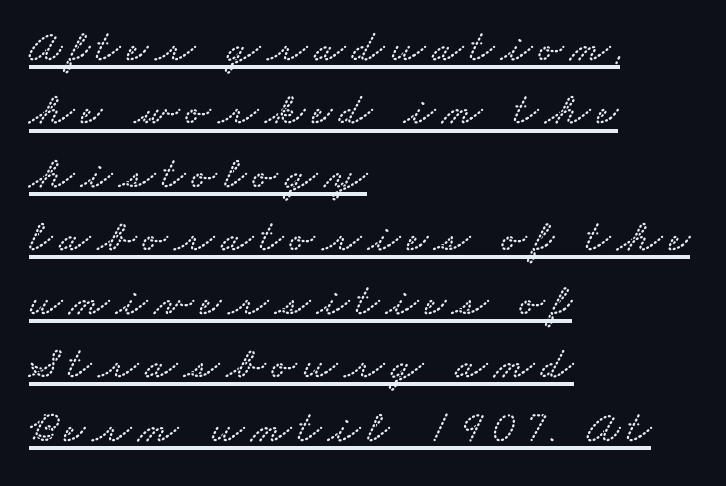
{"serif": "yes", "width": "wide", "stroke_contrast": "low", "x_height": "small", "monospaced": "no", "underline": "yes", "align": "left", "line_spacing": "normal", "line_spacing_ratio": 1.38, "glyph_px": 46}
